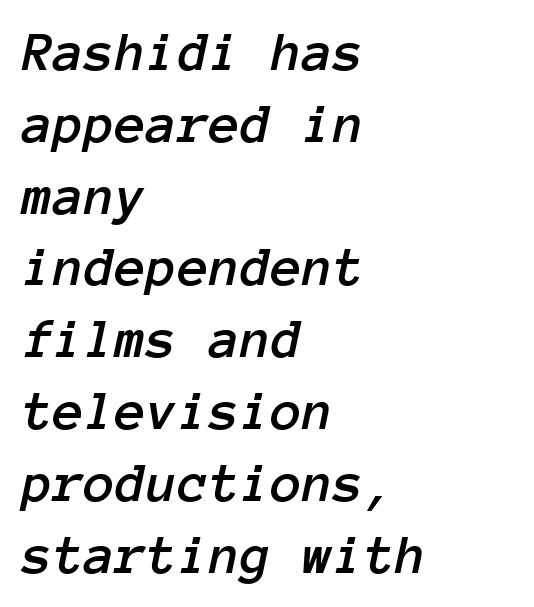
Teacher's note: observe the even left margin — that is flush-left alignment. If you drew a line through each stem, it would be angled. Fixed-width glyphs throughout — classic coding-font behaviour. The face used here is rendered with its standard letterfit. Is there much room between lines? A standard amount, neither cramped nor airy. The baseline area is clear.
